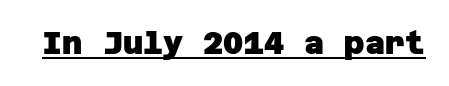
Caption: standard tracking, unaltered. Notice how a bar underscores the lettering throughout. Check where the strokes stop: nothing finishes them off — pure sans. The typesetting leans heavy: a genuine bold.
